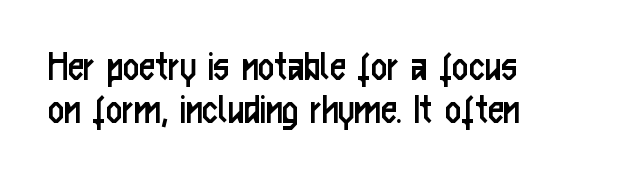
Beneath every word, the page is bare. These lines stack with their left ends in a neat column. Do the letters lean? They stand straight. The letters carry no serifs — their stems end cleanly without finishing strokes.
